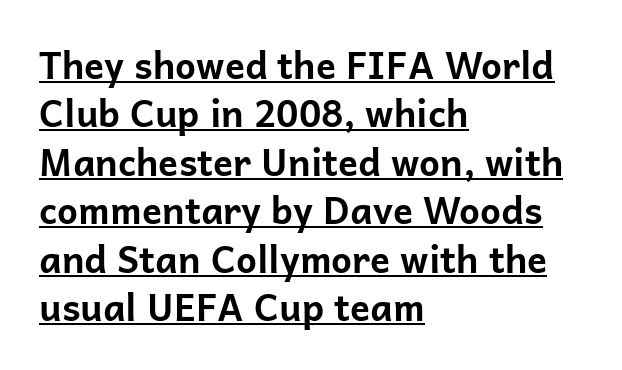
The image shows 37 px bold sans-serif type, upright; set left-aligned, normal line spacing (1.31x), normal letter spacing, underlined; low stroke contrast and a medium x-height.
